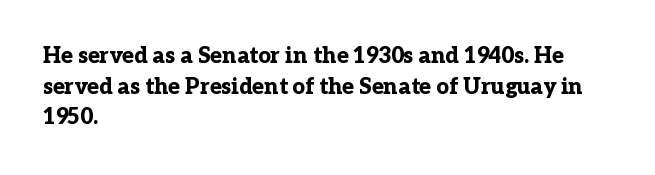
{"italic": "no", "bold": "yes", "underline": "no", "align": "left", "line_spacing": "normal", "line_spacing_ratio": 1.39, "letter_spacing": "normal", "letter_spacing_em": 0.0, "glyph_px": 22}
